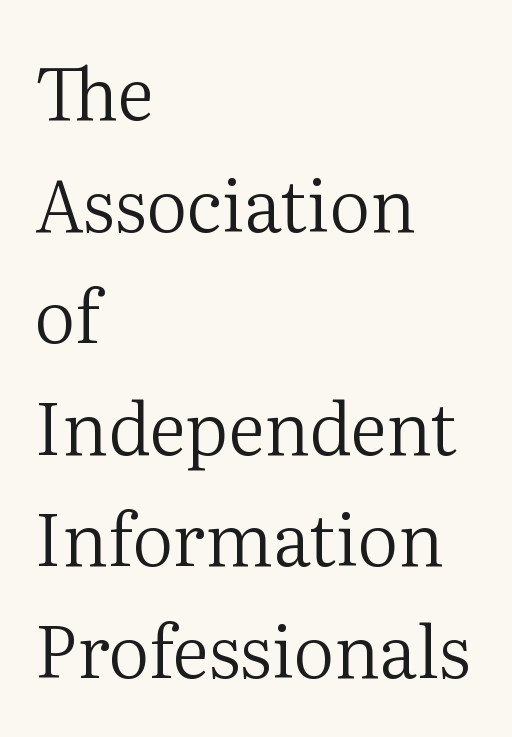
The gaps between neighbouring characters are ordinary and unremarkable. A student would call this left alignment; a typographer would say flush left, rag right. Characters remain perfectly vertical along every line. Typographically, this falls in the serif category.
